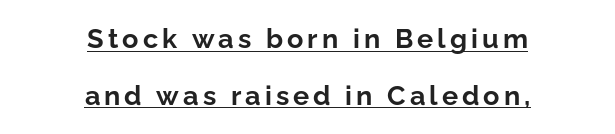
{"italic": "no", "bold": "yes", "underline": "yes", "align": "center", "line_spacing": "loose", "line_spacing_ratio": 2.1, "glyph_px": 27}
